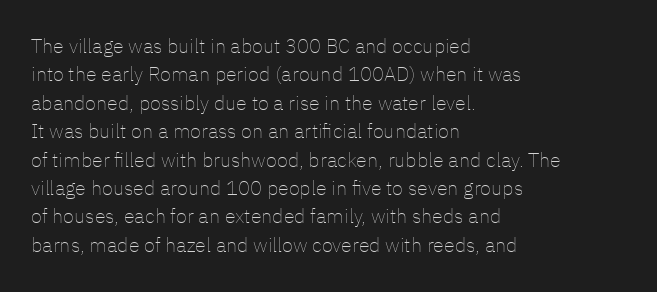
Glyph-to-glyph distance matches everyday printed text. One glance says typical: line gaps are just what's usual. A bare baseline throughout the passage. Does the lettering tilt? It doesn't — this is upright.
